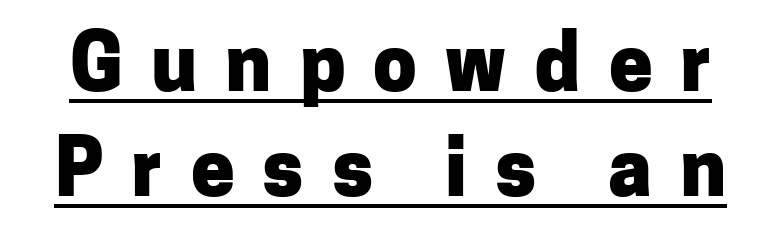
The image shows 78 px heavy sans-serif type, upright; set normal line spacing (1.35x), unusually wide letter spacing (+0.36 em), underlined; low stroke contrast and a medium x-height.
